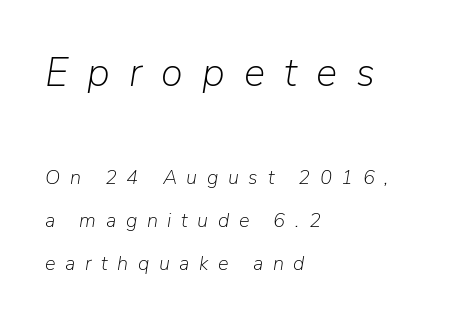
Proportional: the letters do not fall into vertical columns. If you measured baseline to baseline, you'd find a long distance. The passage shown is not bold in any degree. This rendering features lettering with no underline.
